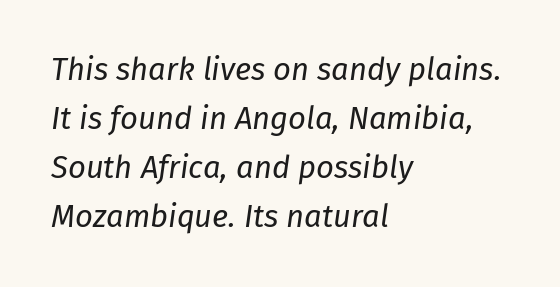
{"italic": "yes", "lean": "right", "slant_degrees": 8, "bold": "no", "weight": "regular", "width": "normal", "stroke_contrast": "low", "x_height": "medium", "monospaced": "no", "underline": "no", "align": "left", "line_spacing": "normal", "line_spacing_ratio": 1.58, "letter_spacing": "normal", "letter_spacing_em": 0.0, "glyph_px": 31}
